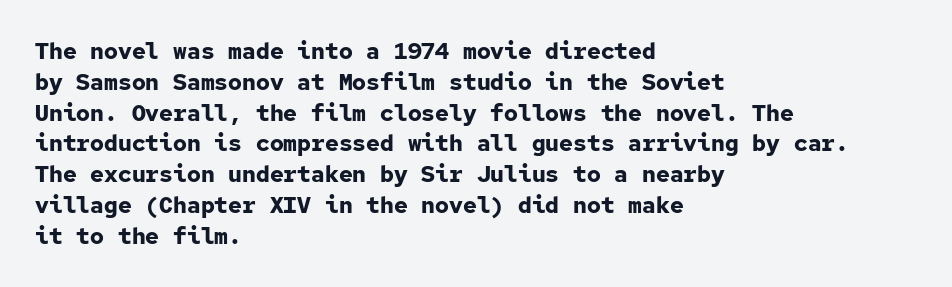
{"italic": "no", "bold": "yes", "underline": "no", "align": "left", "line_spacing": "normal", "line_spacing_ratio": 1.34, "letter_spacing": "normal", "letter_spacing_em": 0.0, "glyph_px": 23}
